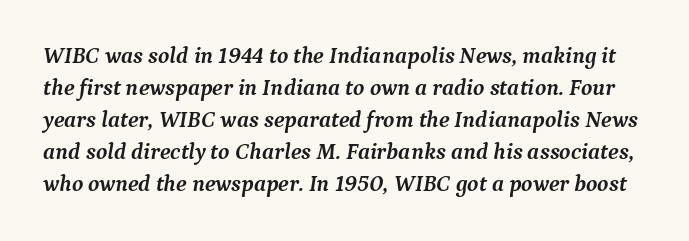
Beneath every word, the page is bare. This is oblique type, the kind used for emphasis or titles. The block of text has a typical density, with ordinary space between rows. The strokes are fattened all the way to bold. The gaps between neighbouring characters are ordinary and unremarkable.
